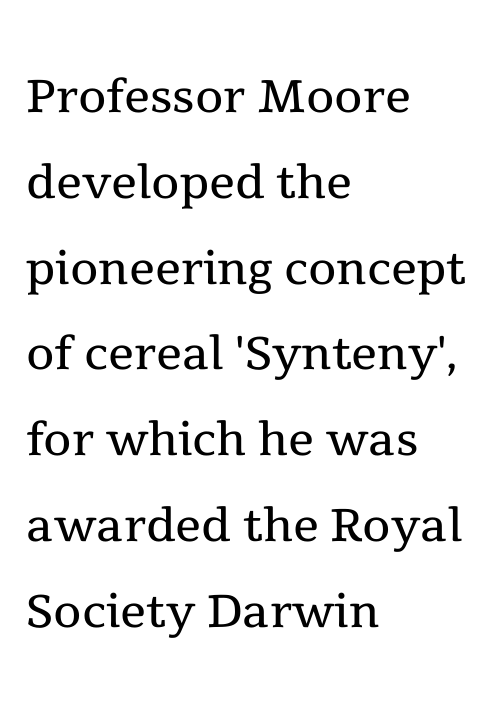
{"serif": "yes", "italic": "no", "bold": "no", "weight": "regular", "width": "normal", "x_height": "medium", "monospaced": "no", "underline": "no", "align": "left", "line_spacing": "normal", "line_spacing_ratio": 1.32, "letter_spacing": "normal", "letter_spacing_em": 0.0, "glyph_px": 65}
